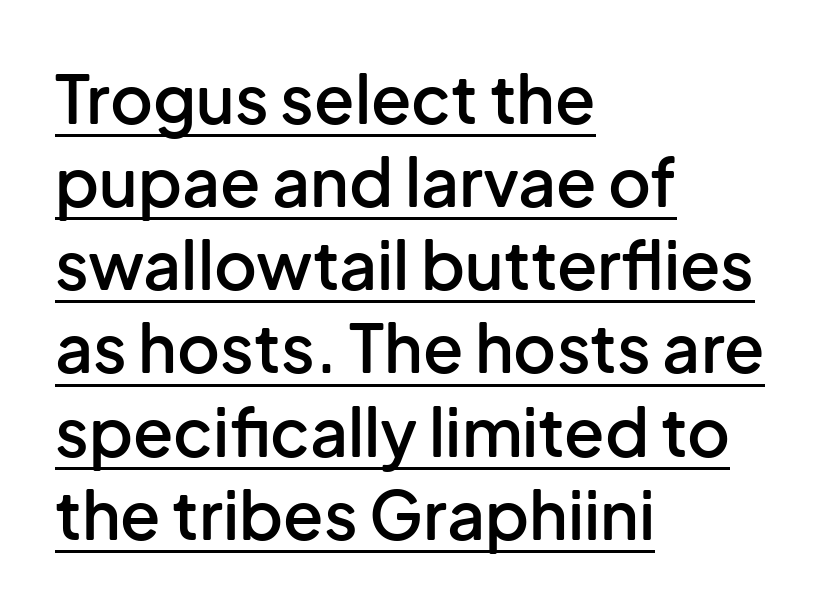
Q: Is the text bold? A: Semi-bold.
Q: Is the text italic (slanted)? A: No, it is upright.
Q: Is the typeface a serif or a sans-serif typeface? A: Sans-serif.
Q: Is the text underlined? A: Yes.
Q: How is the paragraph aligned? A: Left-aligned.
Q: Is the spacing between letters normal or unusually wide? A: Normal.
Q: Is the spacing between lines tight, normal or loose? A: Normal.
Q: Width (condensed, normal, or wide)? A: Normal.
Q: Stroke contrast? A: Low.
Q: x-height? A: Medium.
Q: Monospaced? A: No.
